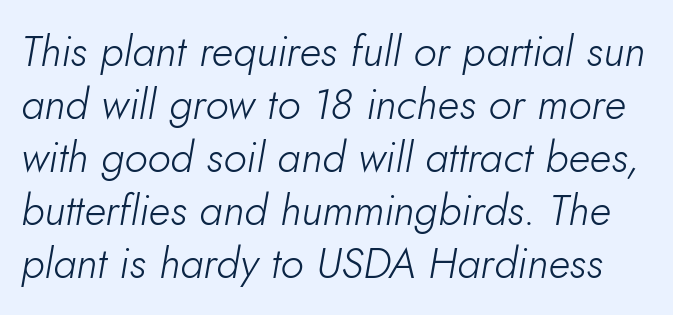
The image shows 43 px light type, italic (leaning right); set line spacing 1.23x, normal letter spacing, not underlined; low stroke contrast and a small x-height.
